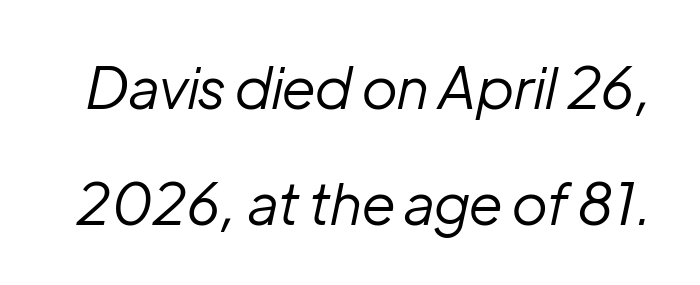
The image shows 57 px regular-weight type, italic (leaning right); set loose line spacing (2.03x), normal letter spacing, not underlined; low stroke contrast and a medium x-height.
